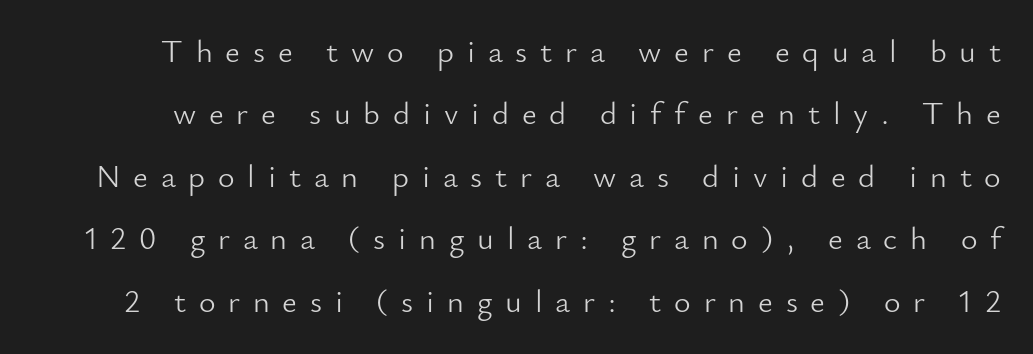
The image shows 32 px light sans-serif type, upright; set loose line spacing (1.95x), unusually wide letter spacing (+0.4 em), not underlined; low stroke contrast and a small x-height.
